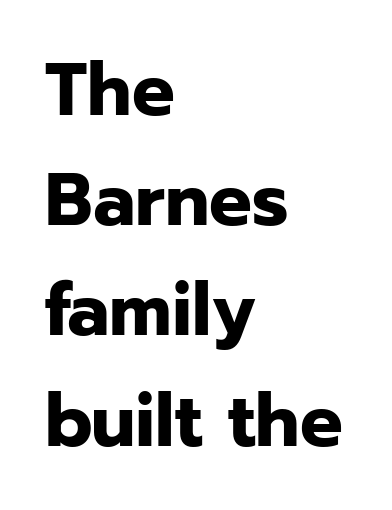
{"serif": "no", "italic": "no", "bold": "yes", "weight": "bold", "width": "normal", "stroke_contrast": "low", "x_height": "medium", "monospaced": "no", "underline": "no", "align": "left", "line_spacing": "normal", "line_spacing_ratio": 1.47, "letter_spacing": "normal", "letter_spacing_em": 0.0, "glyph_px": 75}
